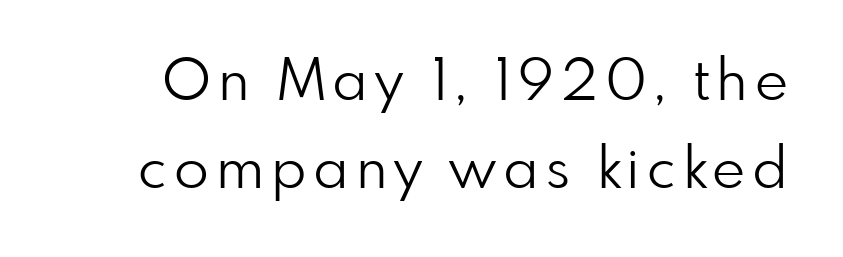
{"serif": "no", "italic": "no", "bold": "no", "weight": "light", "width": "normal", "stroke_contrast": "low", "x_height": "small", "monospaced": "no", "underline": "no", "line_spacing": "normal", "line_spacing_ratio": 1.54, "glyph_px": 57}
